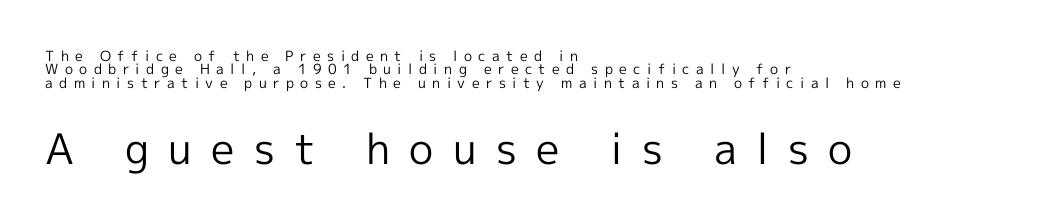
What stands out about the letter spacing? Its width — letters are far apart. The paragraph shown leans on its left margin. The lettering stays uniformly vertical, giving the passage a roman look. Summary of vertical rhythm: compact, with narrow interline spacing. The font family rendered here belongs to the sans-serif group. Bigger letters appear in the bottom chunk; the top chunk is reduced.
